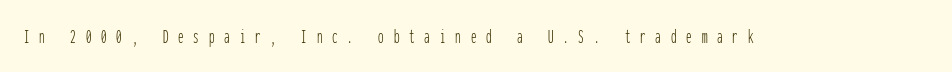
{"italic": "no", "bold": "no", "underline": "no", "letter_spacing": "wide", "letter_spacing_em": 0.45, "glyph_px": 22}
